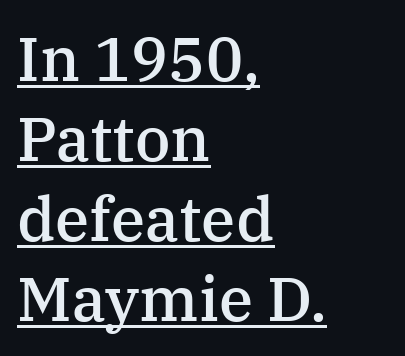
{"serif": "yes", "italic": "no", "bold": "semi", "weight": "semibold", "width": "normal", "stroke_contrast": "medium", "x_height": "medium", "monospaced": "no", "underline": "yes", "align": "left", "line_spacing": "normal", "line_spacing_ratio": 1.29, "letter_spacing": "normal", "letter_spacing_em": 0.0, "glyph_px": 62}
